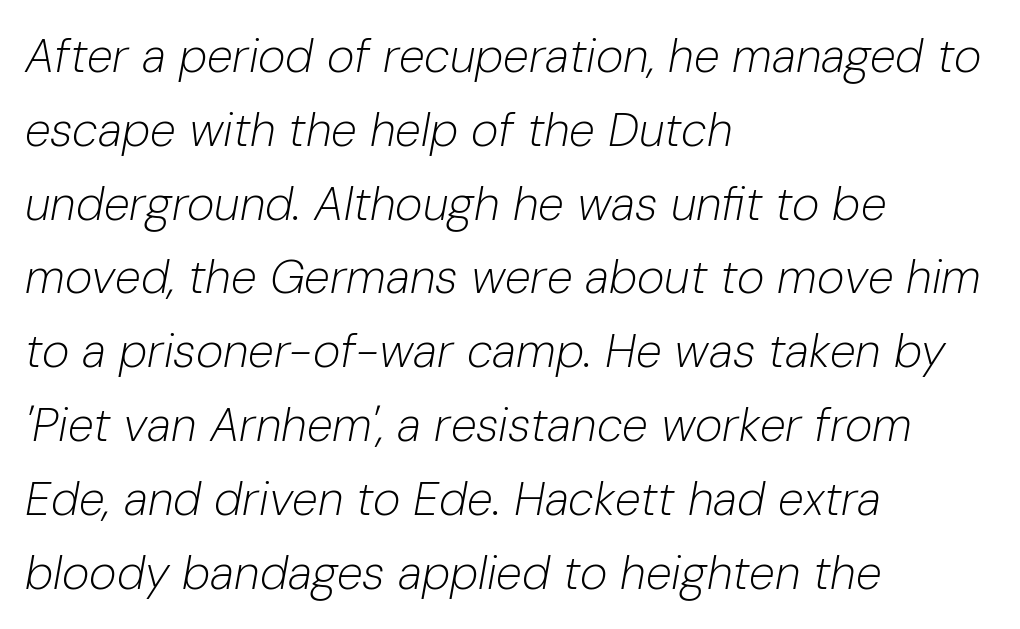
Q: Is the text bold? A: No.
Q: Is the text italic (slanted)? A: Yes, it leans right by about 10 degrees.
Q: Is the text underlined? A: No.
Q: How is the paragraph aligned? A: Left-aligned.
Q: Is the spacing between letters normal or unusually wide? A: Normal.
Q: Is the spacing between lines tight, normal or loose? A: Normal.
Q: Width (condensed, normal, or wide)? A: Normal.
Q: Stroke contrast? A: Low.
Q: x-height? A: Medium.
Q: Monospaced? A: No.
